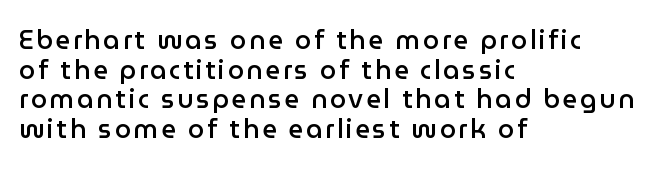
Posture: straight, roman, zero tilt. One glance says dense: line gaps are narrower than usual. The characters look somewhat weighty, a semibold short of true bold. The words here are not underlined. Line beginnings align vertically; line endings do not.
